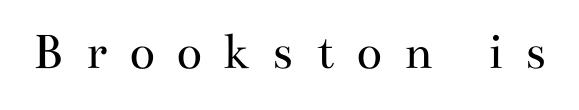
{"serif": "yes", "italic": "no", "bold": "no", "weight": "regular", "width": "wide", "stroke_contrast": "medium", "x_height": "small", "monospaced": "no", "underline": "no", "letter_spacing": "wide", "letter_spacing_em": 0.41, "glyph_px": 53}
